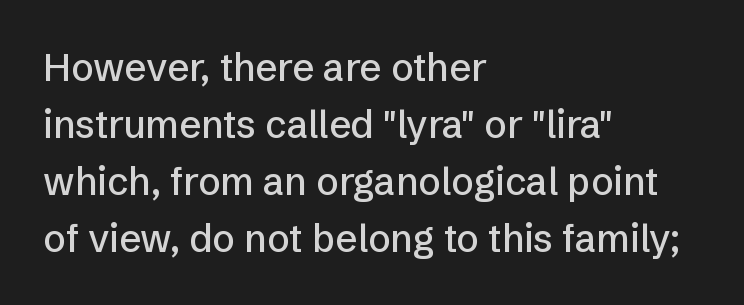
{"serif": "no", "italic": "no", "width": "normal", "stroke_contrast": "low", "x_height": "medium", "monospaced": "no", "underline": "no", "align": "left", "line_spacing": "normal", "line_spacing_ratio": 1.5, "letter_spacing": "normal", "letter_spacing_em": 0.0, "glyph_px": 38}
